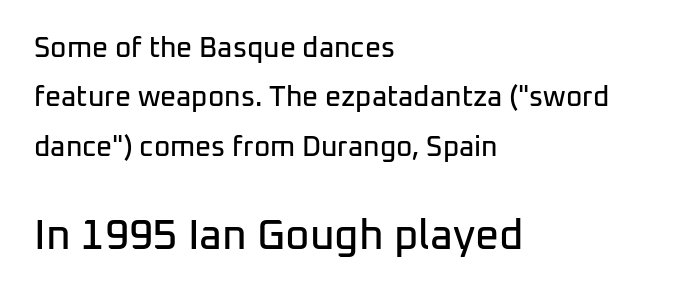
The emphasis by scale lands on block number two, below. The rendering anchors every line to the left-hand side. The rendering shows plain stroke endings on the letterforms — a sans-serif design. The face used here is proportionally spaced, like ordinary book or web type. Lines of text with bare space underneath. A roman cut, with each character standing at attention.
